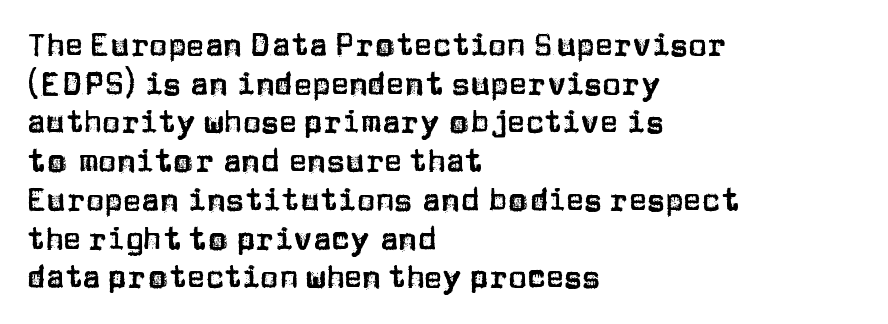
{"serif": "no", "italic": "no", "width": "normal", "stroke_contrast": "low", "x_height": "large", "monospaced": "no", "underline": "no", "align": "left", "line_spacing": "normal", "line_spacing_ratio": 1.25, "letter_spacing": "normal", "letter_spacing_em": 0.0, "glyph_px": 31}
